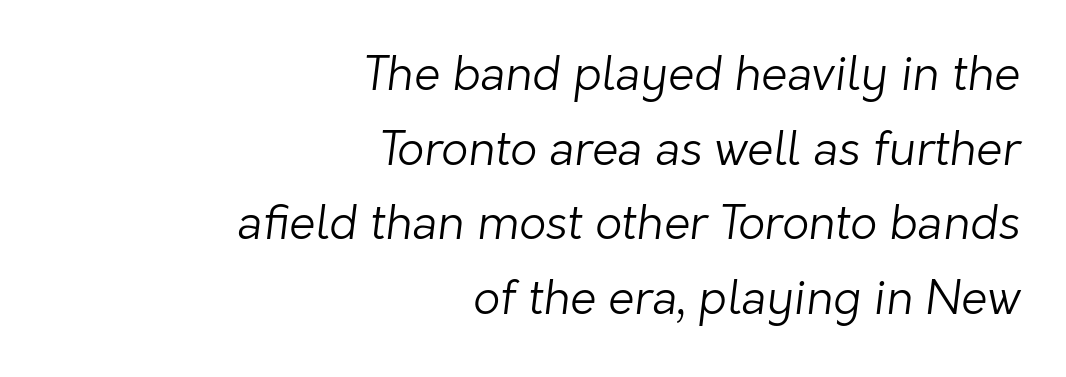
Q: Is the text bold? A: No.
Q: Is the typeface a serif or a sans-serif typeface? A: Sans-serif.
Q: Is the text underlined? A: No.
Q: How is the paragraph aligned? A: Right-aligned.
Q: Is the spacing between letters normal or unusually wide? A: Normal.
Q: Is the spacing between lines tight, normal or loose? A: Normal.
Q: Width (condensed, normal, or wide)? A: Normal.
Q: Stroke contrast? A: Low.
Q: x-height? A: Medium.
Q: Monospaced? A: No.
